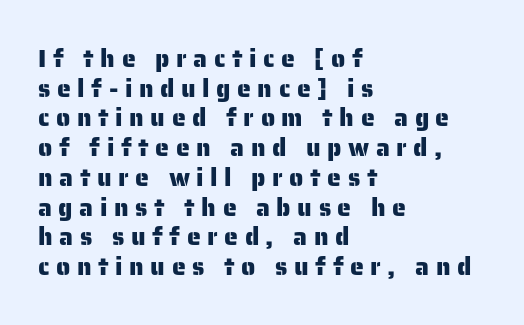
The specimen reads as upright at a glance. The lines are quadded left. Clear beneath every line of the passage. The line texture is sparse and dotted thanks to wide tracking.
